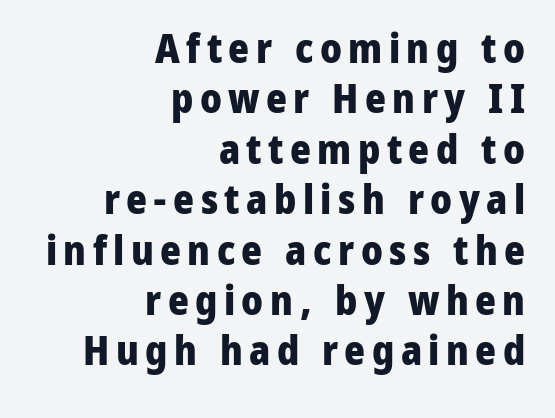
Q: Is the text bold? A: Yes.
Q: Is the text italic (slanted)? A: No, it is upright.
Q: Is the typeface a serif or a sans-serif typeface? A: Sans-serif.
Q: Is the text underlined? A: No.
Q: How is the paragraph aligned? A: Right-aligned.
Q: Is the spacing between lines tight, normal or loose? A: Normal.
Q: Width (condensed, normal, or wide)? A: Normal.
Q: Stroke contrast? A: Low.
Q: x-height? A: Medium.
Q: Monospaced? A: No.
